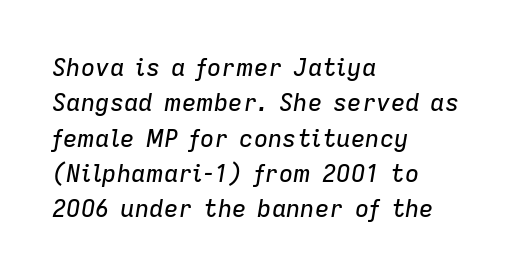
The image shows 24 px text type, italic (leaning right); set left-aligned, normal line spacing (1.47x), normal letter spacing, not underlined.
